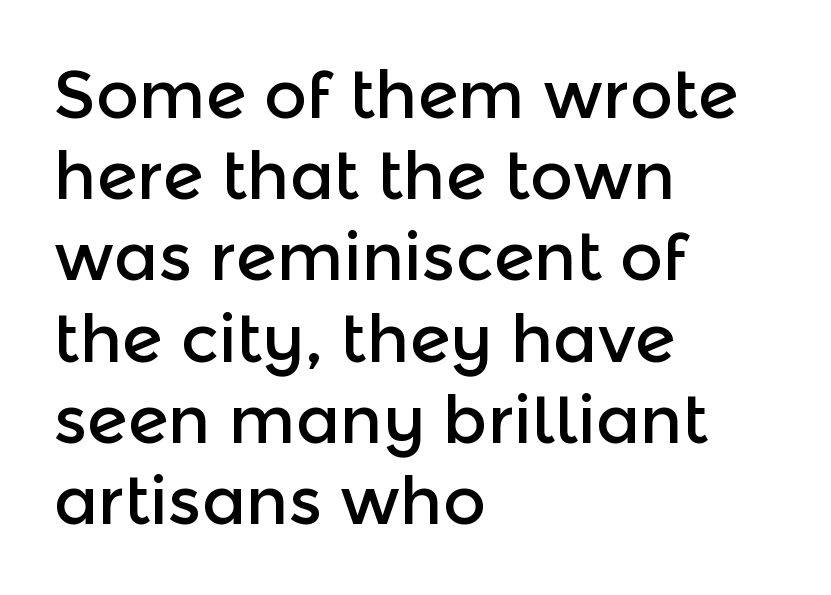
{"serif": "no", "italic": "no", "width": "normal", "x_height": "medium", "monospaced": "no", "underline": "no", "align": "left", "line_spacing_ratio": 1.23, "letter_spacing": "normal", "letter_spacing_em": 0.0, "glyph_px": 66}
